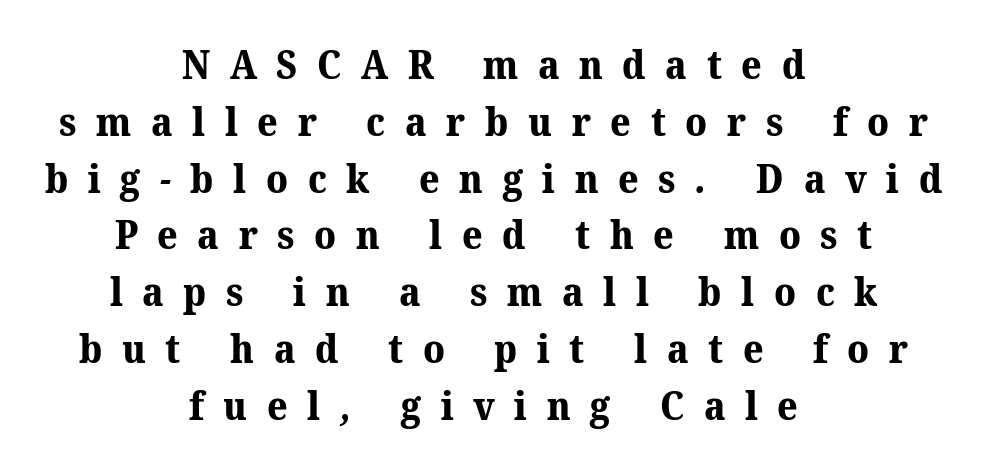
Q: Is the text bold? A: Yes.
Q: Is the typeface a serif or a sans-serif typeface? A: Serif.
Q: Is the text underlined? A: No.
Q: How is the paragraph aligned? A: Centered.
Q: Is the spacing between letters normal or unusually wide? A: Unusually wide.
Q: Is the spacing between lines tight, normal or loose? A: Normal.
Q: Width (condensed, normal, or wide)? A: Normal.
Q: Stroke contrast? A: Medium.
Q: x-height? A: Medium.
Q: Monospaced? A: No.
